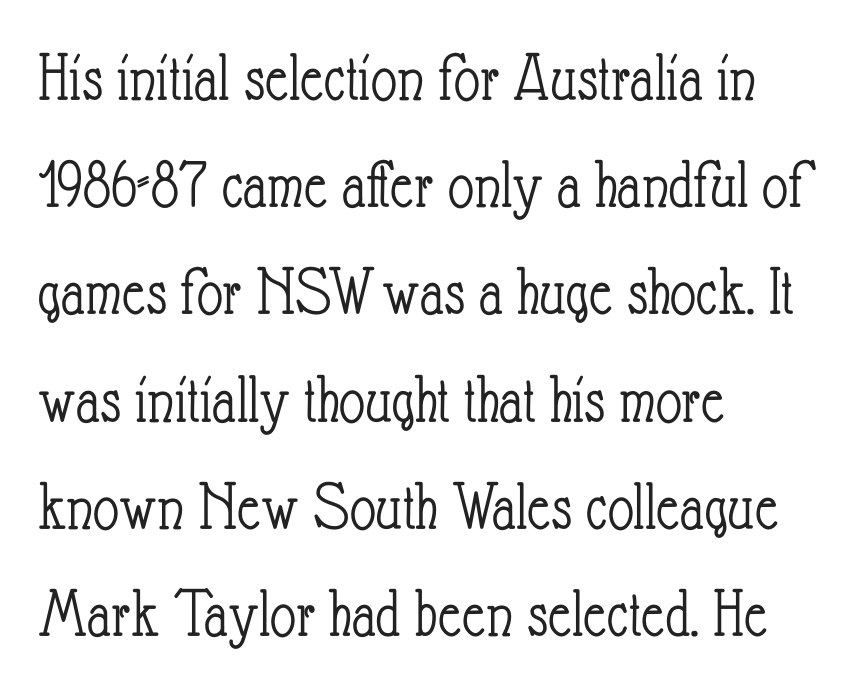
Q: Is the text bold? A: No.
Q: Is the text italic (slanted)? A: No, it is upright.
Q: Is the text underlined? A: No.
Q: How is the paragraph aligned? A: Left-aligned.
Q: Is the spacing between letters normal or unusually wide? A: Normal.
Q: Is the spacing between lines tight, normal or loose? A: Normal.
Q: Width (condensed, normal, or wide)? A: Condensed.
Q: Stroke contrast? A: Low.
Q: x-height? A: Small.
Q: Monospaced? A: No.
